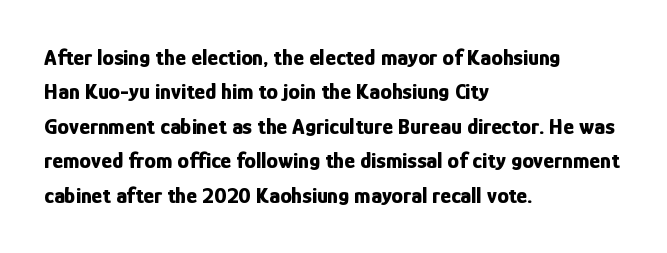
Is the letter spacing exaggerated? No — it looks like the ordinary default. Reading down the block, your eye returns to a fixed left position each line. Heavy-handed strokes throughout: this text is bold. Just letters on the line, the space beneath them empty. Baseline-to-baseline distance is the conventional proportion of letter height. A roman cut, with each character standing at attention.
